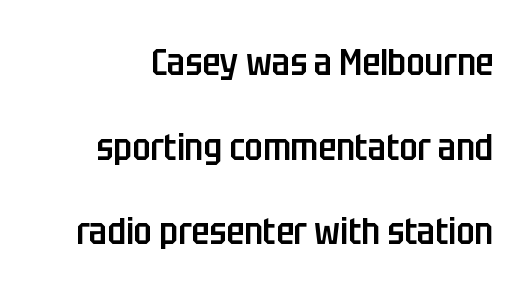
How heavy is the stroke? Medium-heavy — a semibold, shy of bold. Any mark beneath the type? The region is blank. Here the designer chose a conventional face with non-uniform glyph widths. What kind of face is this? One without serifs — a sans. Compared with typical paragraphs, the rows here are farther apart.
